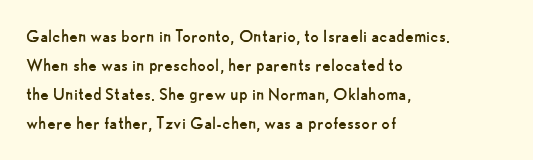
The image shows 20 px text type, upright; set left-aligned, normal line spacing (1.45x), normal letter spacing, not underlined.
